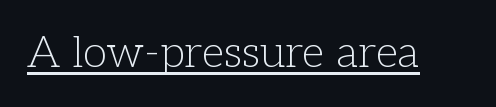
The image shows 44 px light serif type, upright; set normal letter spacing, underlined; low stroke contrast and a medium x-height.
